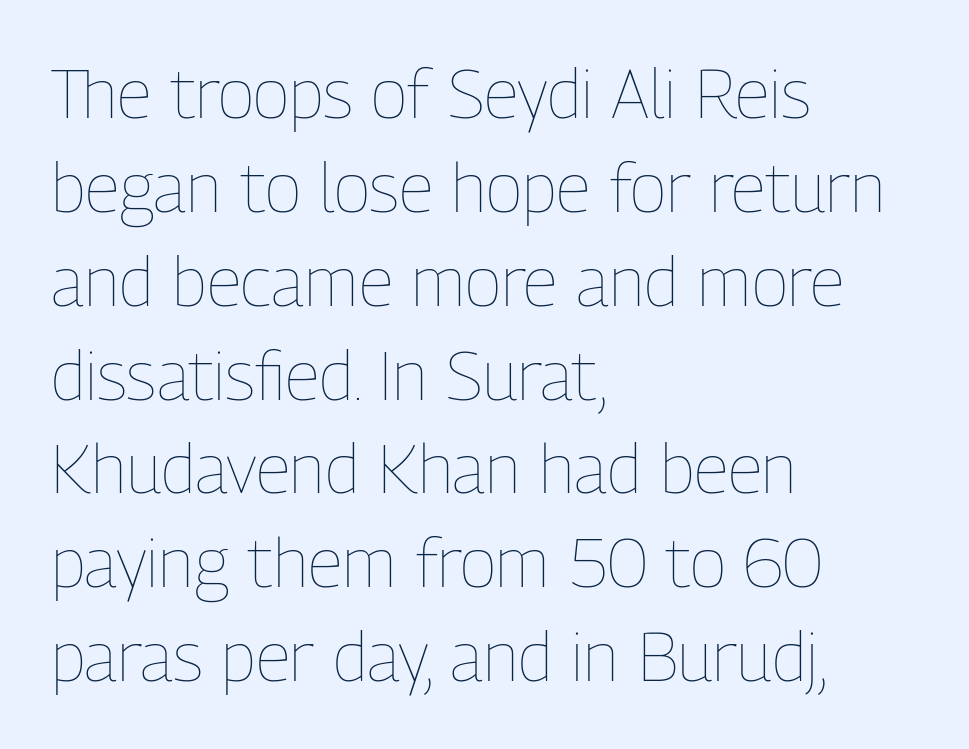
The face used here is proportionally spaced, like ordinary book or web type. Quick note: not italic, upright. The setting favours the left margin, as ordinary paragraphs usually do. Weight: regular or lighter. This block has exactly the height ordinary leading produces. Clear beneath every line of the passage.
